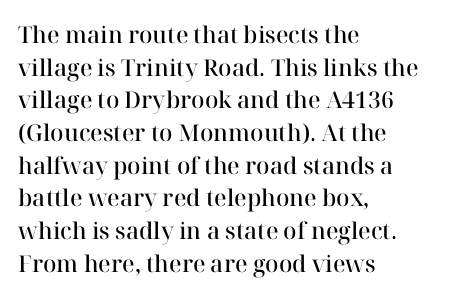
Q: Is the text bold? A: Semi-bold.
Q: Is the text italic (slanted)? A: No, it is upright.
Q: Is the text underlined? A: No.
Q: How is the paragraph aligned? A: Left-aligned.
Q: Is the spacing between letters normal or unusually wide? A: Normal.
Q: Is the spacing between lines tight, normal or loose? A: Normal.
